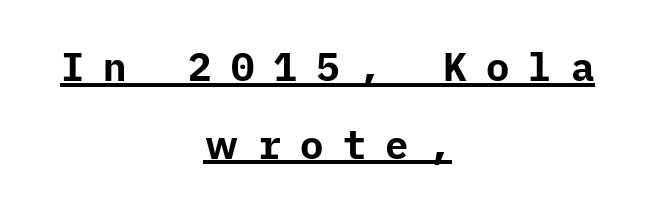
The image shows 39 px bold sans-serif type, upright; set centered, loose line spacing (1.99x), unusually wide letter spacing (+0.49 em), underlined; low stroke contrast and a medium x-height.
